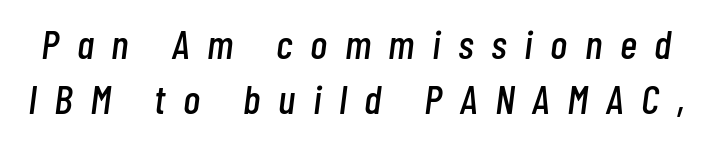
Q: Is the text italic (slanted)? A: Yes, it leans right by about 7 degrees.
Q: Is the text underlined? A: No.
Q: Is the spacing between letters normal or unusually wide? A: Unusually wide.
Q: Is the spacing between lines tight, normal or loose? A: Normal.
Q: Width (condensed, normal, or wide)? A: Condensed.
Q: Stroke contrast? A: Low.
Q: x-height? A: Medium.
Q: Monospaced? A: No.
